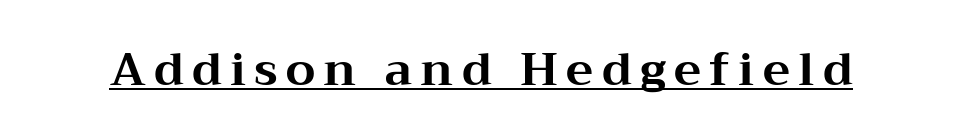
Q: Is the text bold? A: Yes.
Q: Is the text italic (slanted)? A: No, it is upright.
Q: Is the typeface a serif or a sans-serif typeface? A: Serif.
Q: Is the text underlined? A: Yes.
Q: Width (condensed, normal, or wide)? A: Wide.
Q: Stroke contrast? A: Medium.
Q: x-height? A: Medium.
Q: Monospaced? A: No.
